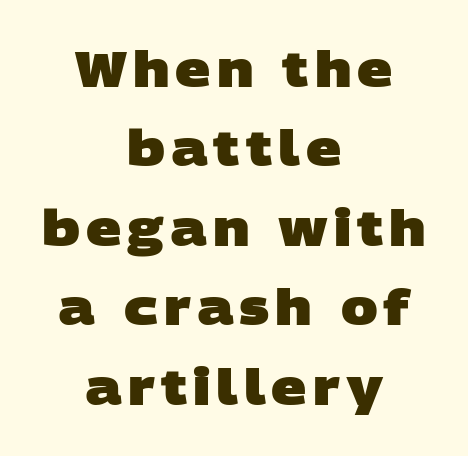
Each line is balanced around a shared central axis. Spacing verdict: proportional, widths tailored to each character. How would I describe the line gaps? Plain and ordinary. Unmarked baselines from the first word to the last. Does the weight exceed regular? Yes, all the way to bold. This rendering employs a face without finishing strokes, i.e., a sans-serif.
